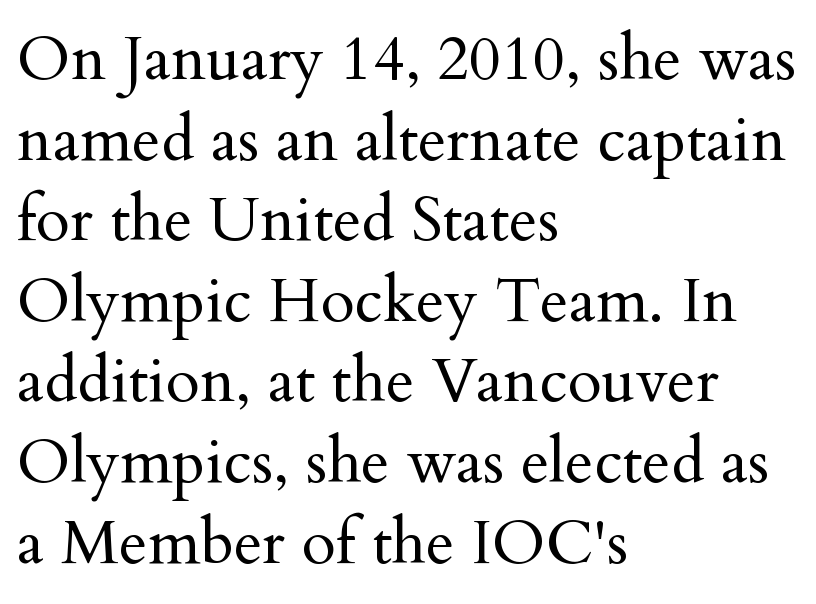
The image shows 62 px regular-weight serif type, upright; set left-aligned, normal line spacing (1.3x), normal letter spacing, not underlined; medium stroke contrast and a small x-height.
